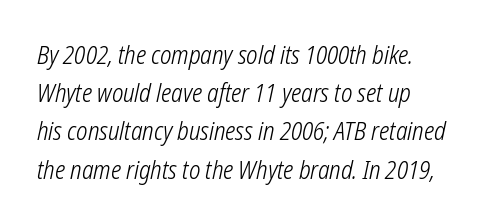
{"italic": "yes", "lean": "right", "slant_degrees": 12, "bold": "no", "underline": "no", "align": "left", "line_spacing": "normal", "line_spacing_ratio": 1.53, "letter_spacing": "normal", "letter_spacing_em": 0.0, "glyph_px": 25}
